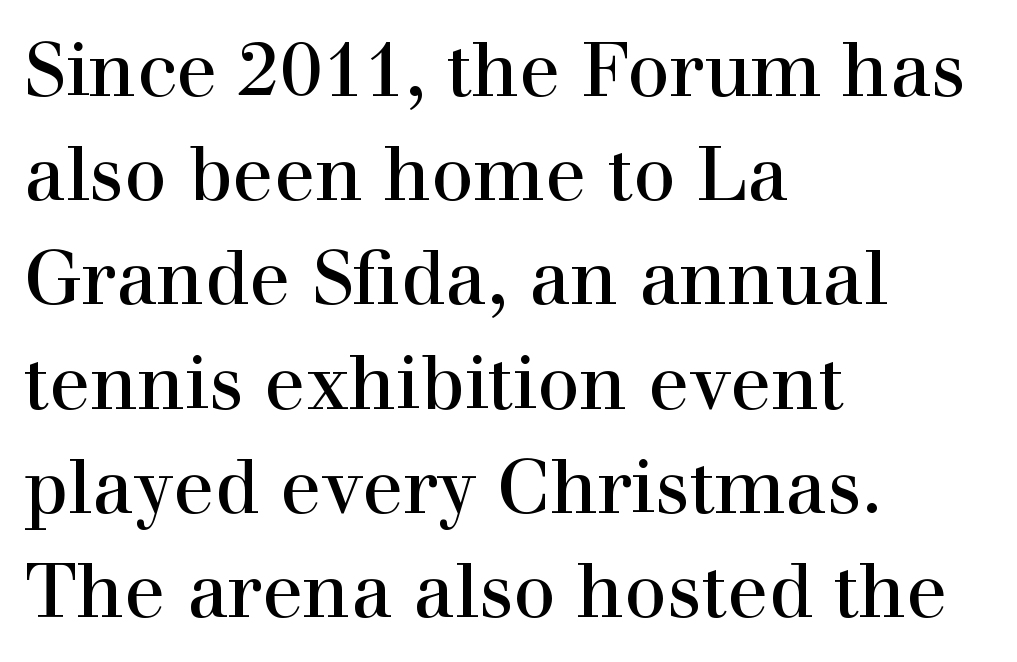
{"serif": "yes", "italic": "no", "bold": "no", "weight": "regular", "width": "normal", "stroke_contrast": "high", "x_height": "medium", "monospaced": "no", "underline": "no", "align": "left", "line_spacing": "normal", "line_spacing_ratio": 1.39, "letter_spacing": "normal", "letter_spacing_em": 0.0, "glyph_px": 75}
